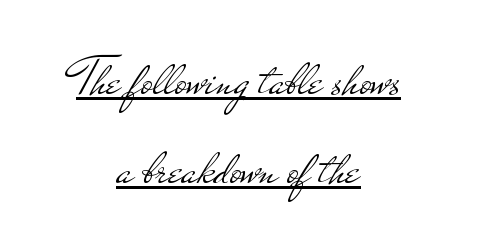
These characters rest on top of a visible drawn line. The text block is weighted toward neither margin, spreading evenly from the middle. The letterforms sit shoulder to shoulder at normal distance.
